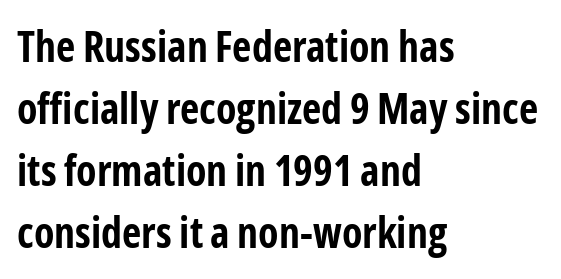
{"serif": "no", "italic": "no", "bold": "yes", "weight": "bold", "width": "condensed", "stroke_contrast": "low", "x_height": "medium", "monospaced": "no", "underline": "no", "align": "left", "line_spacing": "normal", "line_spacing_ratio": 1.48, "letter_spacing": "normal", "letter_spacing_em": 0.0, "glyph_px": 42}
